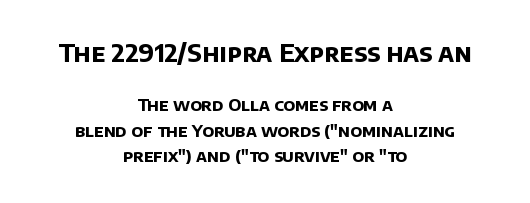
Q: Is the text bold? A: Yes.
Q: Is the text underlined? A: No.
Q: How is the paragraph aligned? A: Centered.
Q: Is the spacing between letters normal or unusually wide? A: Normal.
Q: Is the spacing between lines tight, normal or loose? A: Normal.
Q: Which block of text is set in a larger size, the first (top) or the second (bottom)? A: The first (top) one.
